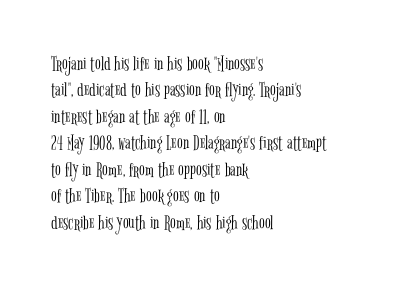
Q: Is the text bold? A: No.
Q: Is the text italic (slanted)? A: No, it is upright.
Q: Is the text underlined? A: No.
Q: How is the paragraph aligned? A: Left-aligned.
Q: Is the spacing between letters normal or unusually wide? A: Normal.
Q: Is the spacing between lines tight, normal or loose? A: Normal.
